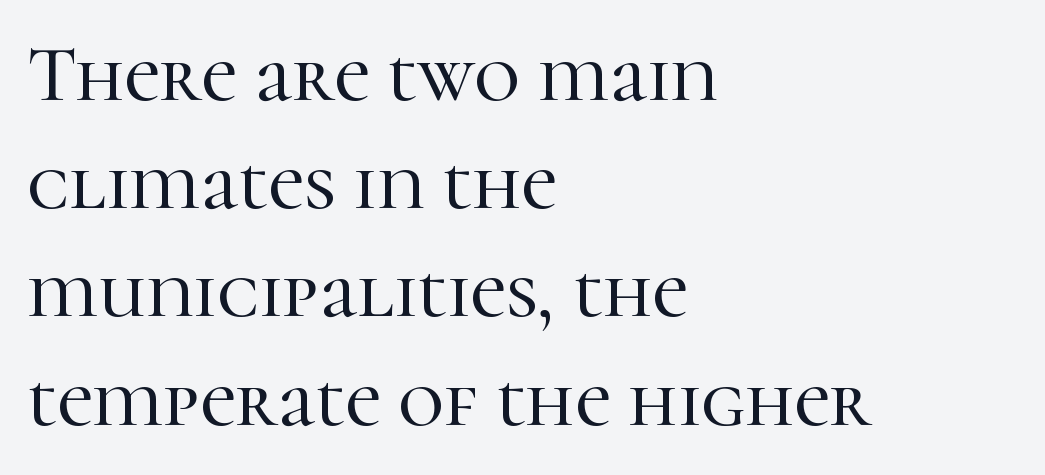
Decoration check: the copy has no underline. Letter spacing: default. Compared with a centered layout, this one pins lines to the left instead. Spacing verdict: proportional, widths tailored to each character. Unlike a clean sans, this face finishes its strokes with serifs. Do the letters lean? They stand straight.
